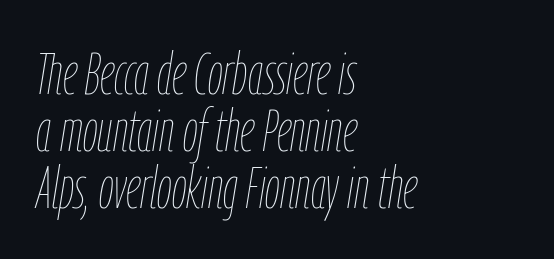
Q: Is the text bold? A: No.
Q: Is the text italic (slanted)? A: Yes, it leans right by about 9 degrees.
Q: Is the text underlined? A: No.
Q: How is the paragraph aligned? A: Left-aligned.
Q: Is the spacing between letters normal or unusually wide? A: Normal.
Q: Is the spacing between lines tight, normal or loose? A: Tight.
Q: Width (condensed, normal, or wide)? A: Condensed.
Q: Stroke contrast? A: Low.
Q: x-height? A: Medium.
Q: Monospaced? A: No.
